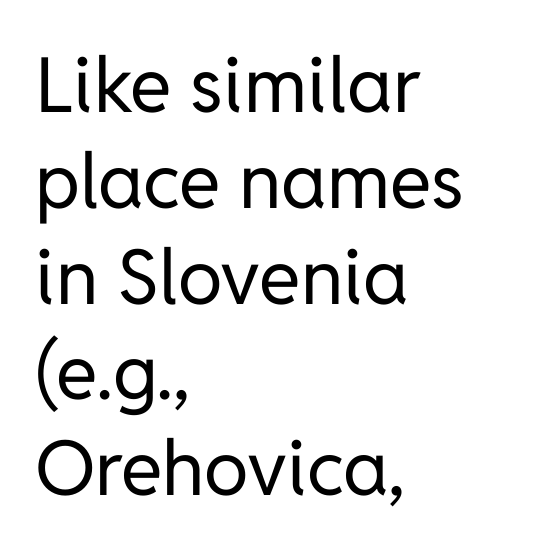
The image shows 76 px regular-weight sans-serif type, upright; set left-aligned, normal line spacing (1.26x), normal letter spacing, not underlined; low stroke contrast and a medium x-height.
